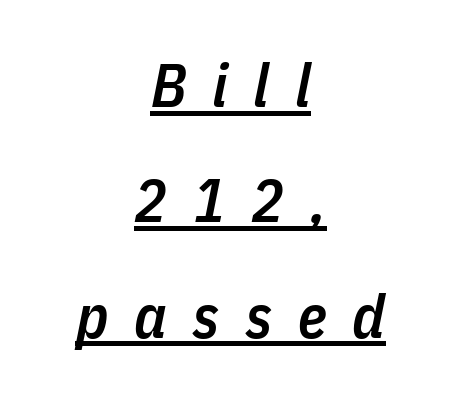
You could not count columns in this text — the font is proportionally spaced. Display-style spreading of the glyphs; the letterfit is very open. On the weight axis this lands at semibold, roughly 600. A student would call this center alignment; a typographer would say set centered.
